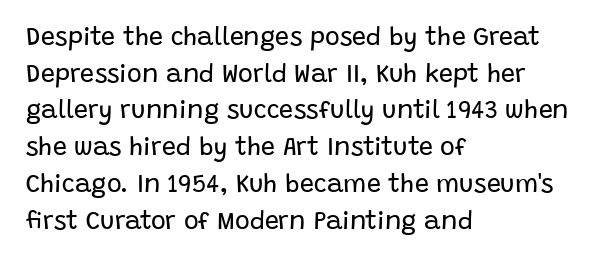
The image shows 25 px text type, upright; set left-aligned, normal line spacing (1.47x), normal letter spacing, not underlined.
